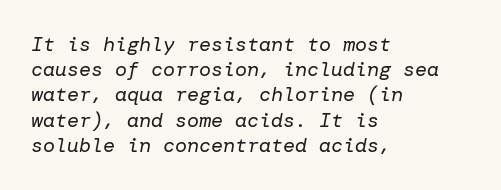
{"italic": "yes", "lean": "right", "slant_degrees": 10, "bold": "no", "underline": "no", "align": "left", "line_spacing": "normal", "line_spacing_ratio": 1.26, "letter_spacing": "normal", "letter_spacing_em": 0.0, "glyph_px": 20}
